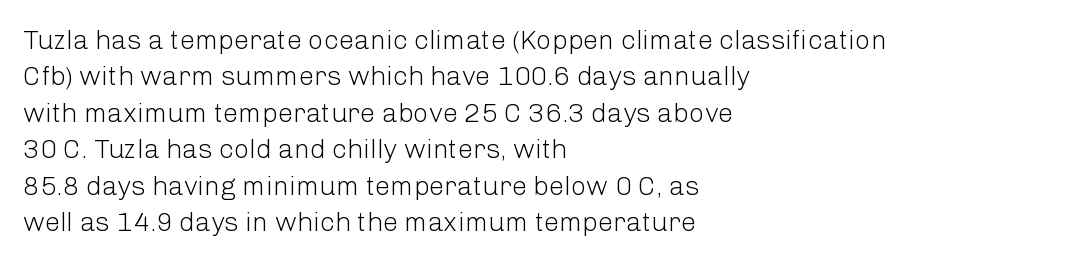
Upright lettering throughout. Reading down the column, the eye jumps a familiar distance to each next line. The typesetting does not lean heavy: it is not bold. Horizontal alignment here is leftward, the default for most running prose. The space directly below the letters is spotless. Glyph-to-glyph distance matches everyday printed text.
